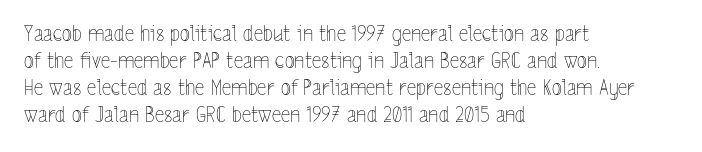
{"italic": "no", "bold": "no", "underline": "no", "align": "left", "line_spacing": "normal", "line_spacing_ratio": 1.29, "letter_spacing": "normal", "letter_spacing_em": 0.0, "glyph_px": 21}
